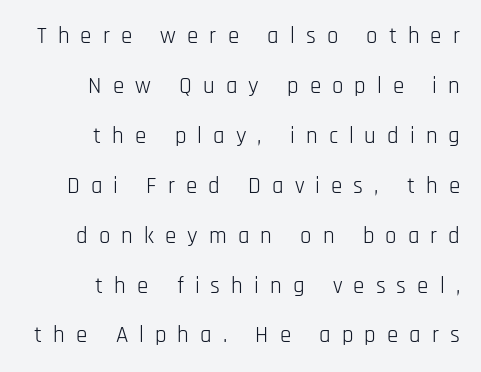
Q: Is the text bold? A: No.
Q: Is the text italic (slanted)? A: No, it is upright.
Q: Is the text underlined? A: No.
Q: How is the paragraph aligned? A: Right-aligned.
Q: Is the spacing between letters normal or unusually wide? A: Unusually wide.
Q: Is the spacing between lines tight, normal or loose? A: Loose.
